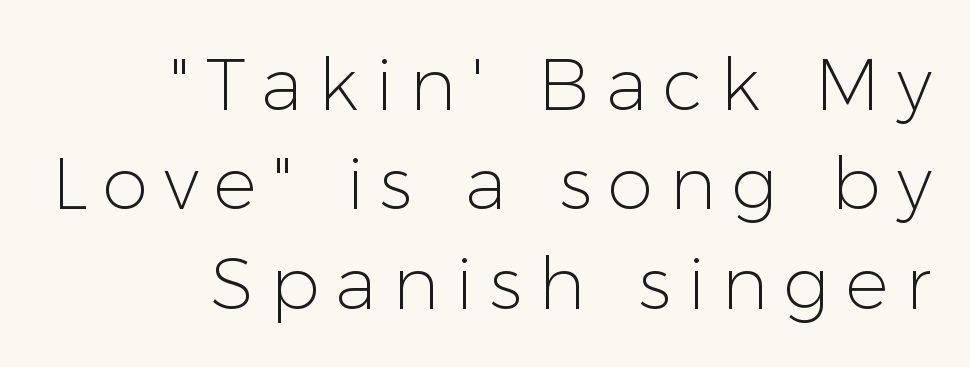
Counters stay open thanks to moderate or lighter strokes. The line texture is sparse and dotted thanks to wide tracking. Each new line begins a customary step beneath the previous one. Note the varied advance widths — an 'i' is clearly narrower than an 'm'. If you drew a line through each stem, it would be perfectly vertical.
